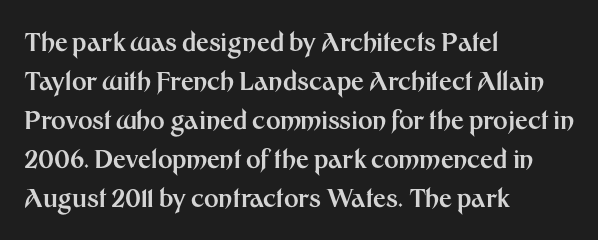
The image shows 25 px bold type, upright; set left-aligned, normal line spacing (1.56x), normal letter spacing, not underlined.
